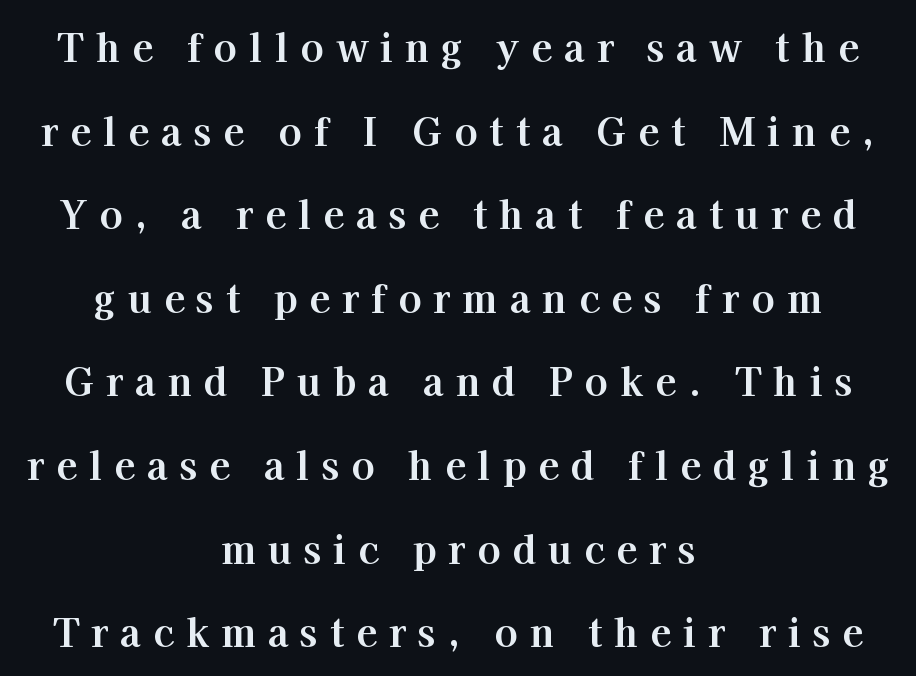
{"serif": "yes", "italic": "no", "bold": "yes", "weight": "bold", "width": "normal", "stroke_contrast": "high", "x_height": "medium", "monospaced": "no", "underline": "no", "align": "center", "line_spacing": "loose", "line_spacing_ratio": 2.2, "letter_spacing": "wide", "letter_spacing_em": 0.32, "glyph_px": 38}
